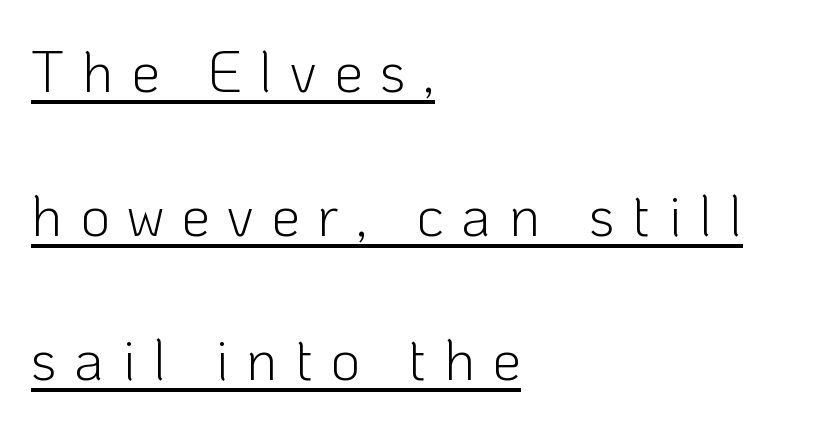
Q: Is the text bold? A: No.
Q: Is the text italic (slanted)? A: No, it is upright.
Q: Is the typeface a serif or a sans-serif typeface? A: Sans-serif.
Q: Is the text underlined? A: Yes.
Q: How is the paragraph aligned? A: Left-aligned.
Q: Is the spacing between letters normal or unusually wide? A: Unusually wide.
Q: Is the spacing between lines tight, normal or loose? A: Loose.
Q: Width (condensed, normal, or wide)? A: Normal.
Q: Stroke contrast? A: Low.
Q: x-height? A: Medium.
Q: Monospaced? A: No.
